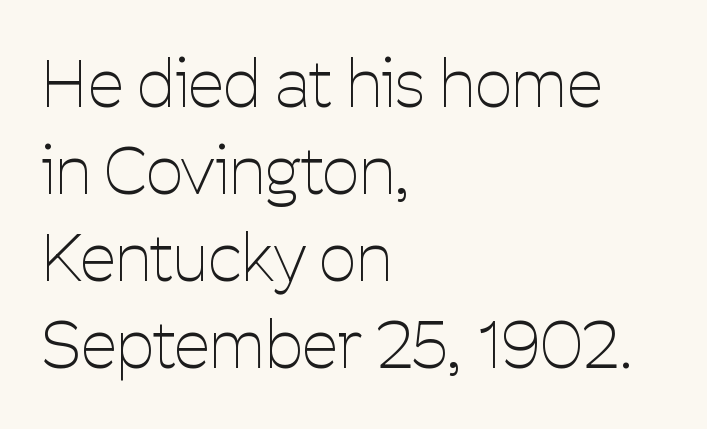
{"serif": "no", "italic": "no", "bold": "no", "weight": "thin", "width": "condensed", "stroke_contrast": "low", "x_height": "medium", "monospaced": "no", "underline": "no", "align": "left", "line_spacing": "normal", "line_spacing_ratio": 1.34, "letter_spacing": "normal", "letter_spacing_em": 0.0, "glyph_px": 65}
